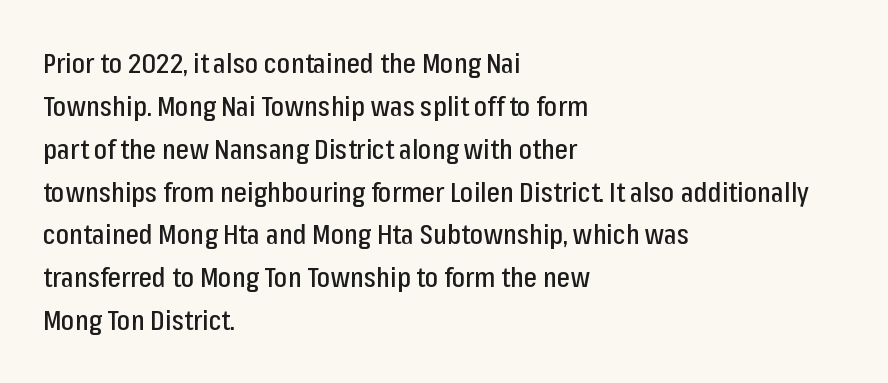
Only glyphs here, with clear space below each row. Unlike italic type, these characters show no tilt at all. A typesetter would label this face a sans. Varying glyph widths throughout — classic text-font behaviour. Short and long lines alike share a common starting point at left.
